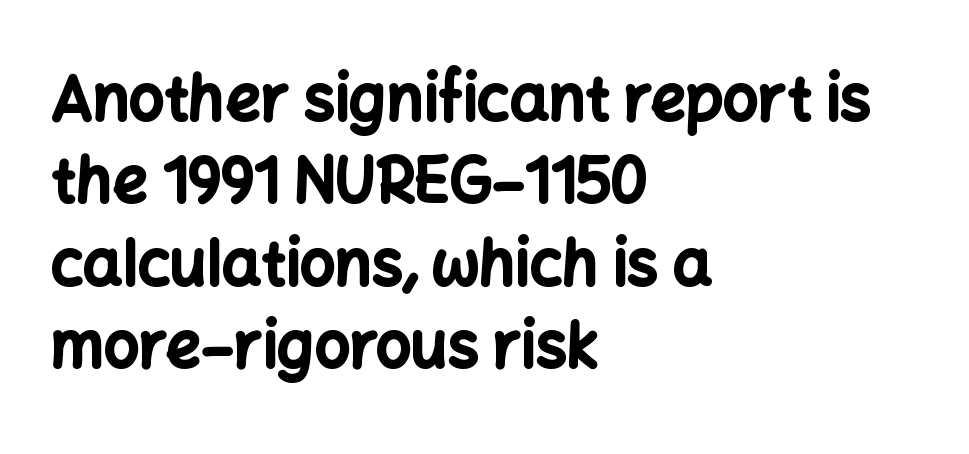
The typeface chosen for these lines omits serifs. The sample has been set heavy, in full bold. Spacing between characters is what you'd get straight out of the box. Upright lettering throughout. Descenders hang freely into open space.
